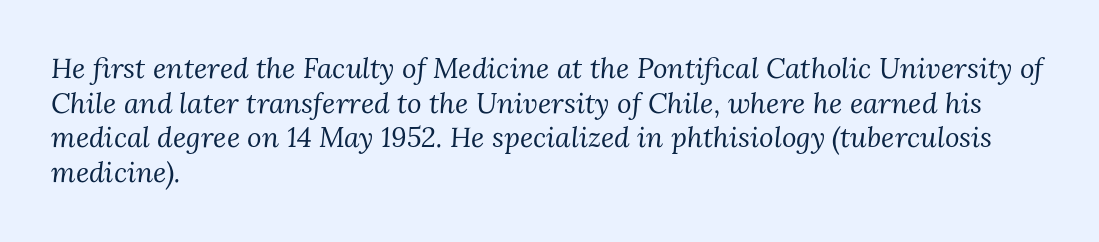
{"serif": "yes", "italic": "yes", "lean": "right", "slant_degrees": 3, "bold": "no", "weight": "regular", "width": "normal", "stroke_contrast": "medium", "x_height": "medium", "monospaced": "no", "underline": "no", "align": "left", "line_spacing_ratio": 1.24, "letter_spacing": "normal", "letter_spacing_em": 0.0, "glyph_px": 28}
